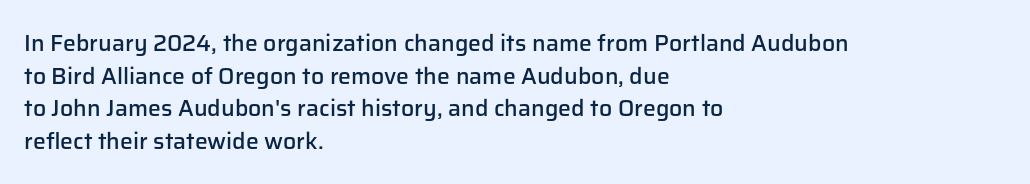
Q: Is the text bold? A: Semi-bold.
Q: Is the text italic (slanted)? A: No, it is upright.
Q: Is the text underlined? A: No.
Q: How is the paragraph aligned? A: Left-aligned.
Q: Is the spacing between letters normal or unusually wide? A: Normal.
Q: Is the spacing between lines tight, normal or loose? A: Normal.
